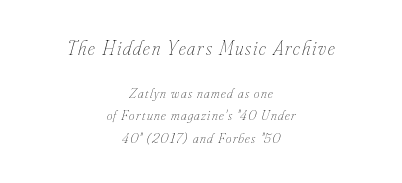
{"italic": "yes", "lean": "right", "slant_degrees": 16, "bold": "no", "underline": "no", "align": "center", "line_spacing": "normal", "line_spacing_ratio": 1.63, "larger_block": "first", "size_ratio": 1.43, "glyph_px": 20}
